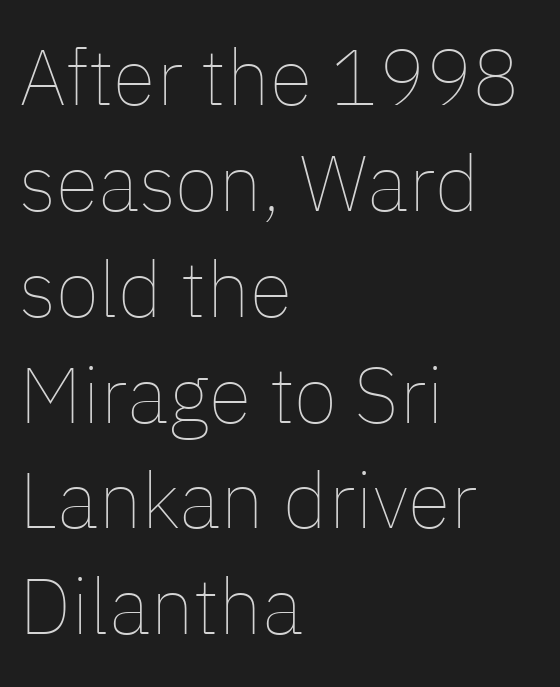
The designer left line spacing at the default. No italicization has been applied; the sample stays upright. Type without underlining. Is the letter spacing exaggerated? No — it looks like the ordinary default. Where is the straight margin? On the left.
